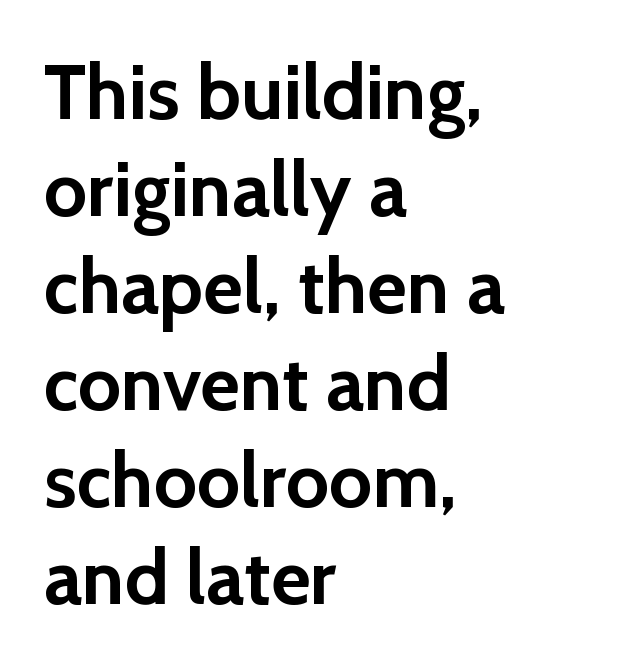
The image shows 77 px semibold sans-serif type, upright; set left-aligned, normal line spacing (1.26x), normal letter spacing, not underlined; a medium x-height.
